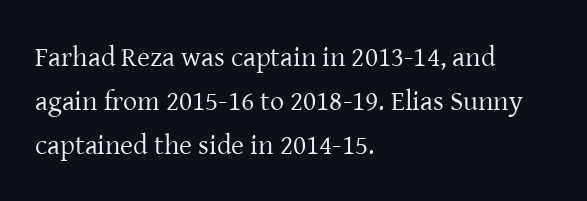
Q: Is the text bold? A: No.
Q: Is the text italic (slanted)? A: No, it is upright.
Q: Is the typeface a serif or a sans-serif typeface? A: Serif.
Q: Is the text underlined? A: No.
Q: How is the paragraph aligned? A: Left-aligned.
Q: Is the spacing between letters normal or unusually wide? A: Normal.
Q: Is the spacing between lines tight, normal or loose? A: Normal.
Q: Width (condensed, normal, or wide)? A: Normal.
Q: Stroke contrast? A: Low.
Q: x-height? A: Medium.
Q: Monospaced? A: No.
